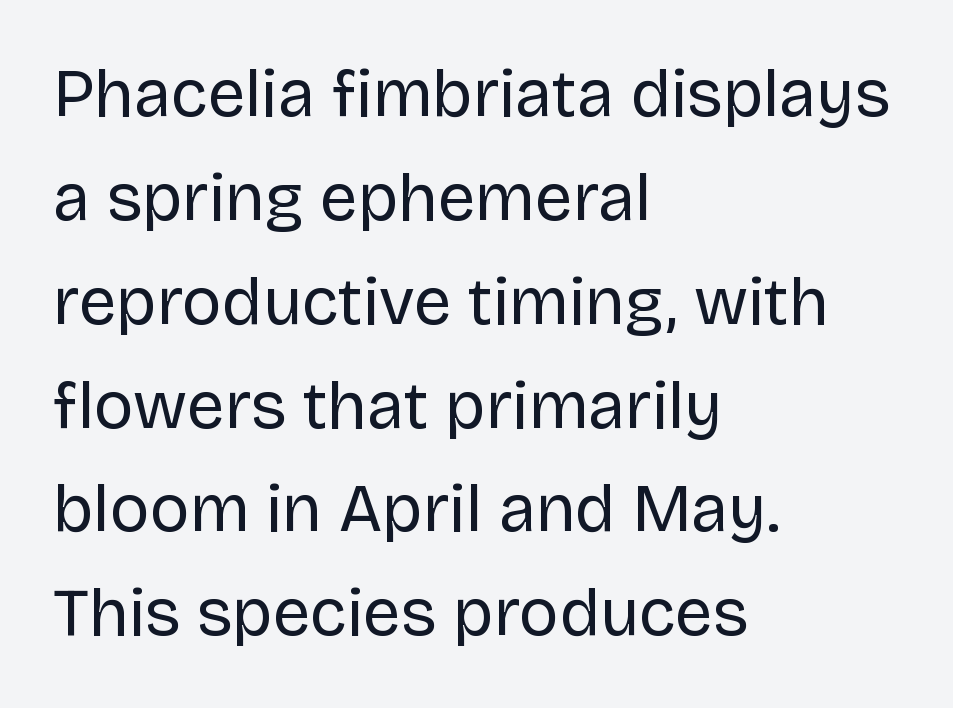
{"serif": "no", "italic": "no", "bold": "no", "weight": "regular", "width": "normal", "stroke_contrast": "low", "x_height": "large", "monospaced": "no", "underline": "no", "align": "left", "line_spacing": "normal", "line_spacing_ratio": 1.55, "letter_spacing": "normal", "letter_spacing_em": 0.0, "glyph_px": 67}
